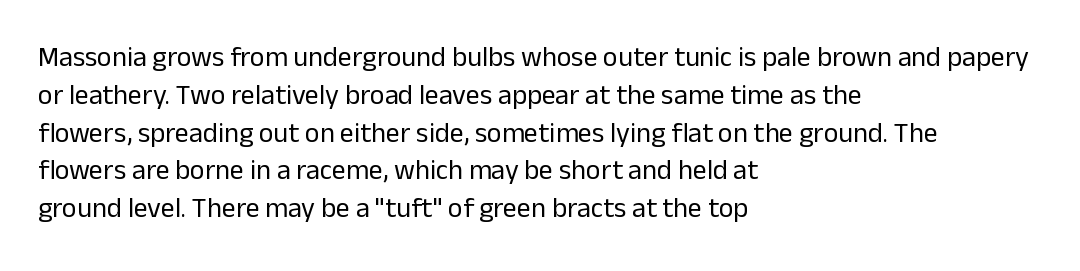
Summary of vertical rhythm: regular, with standard interline spacing. The strip under each line holds only bare page. Is this a fixed-width face? No — the glyphs have proportional, varying widths. What kind of face is this? One without serifs — a sans.
